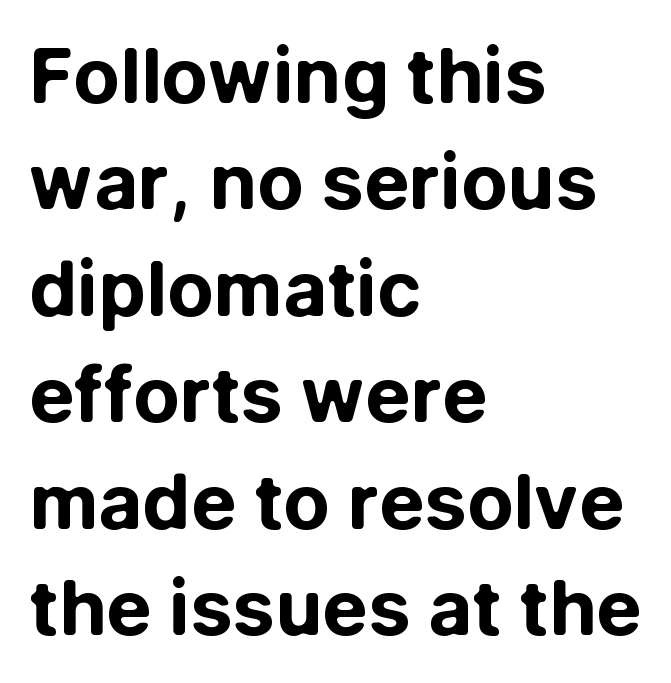
Q: Is the text bold? A: Yes.
Q: Is the text italic (slanted)? A: No, it is upright.
Q: Is the typeface a serif or a sans-serif typeface? A: Sans-serif.
Q: Is the text underlined? A: No.
Q: How is the paragraph aligned? A: Left-aligned.
Q: Is the spacing between letters normal or unusually wide? A: Normal.
Q: Is the spacing between lines tight, normal or loose? A: Normal.
Q: Width (condensed, normal, or wide)? A: Normal.
Q: Stroke contrast? A: Low.
Q: x-height? A: Medium.
Q: Monospaced? A: No.
